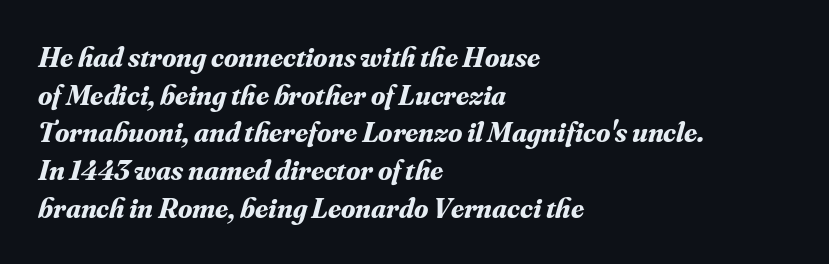
The image shows 29 px bold serif type, italic (leaning right); set left-aligned, normal line spacing (1.3x), normal letter spacing, not underlined; medium stroke contrast and a small x-height.
